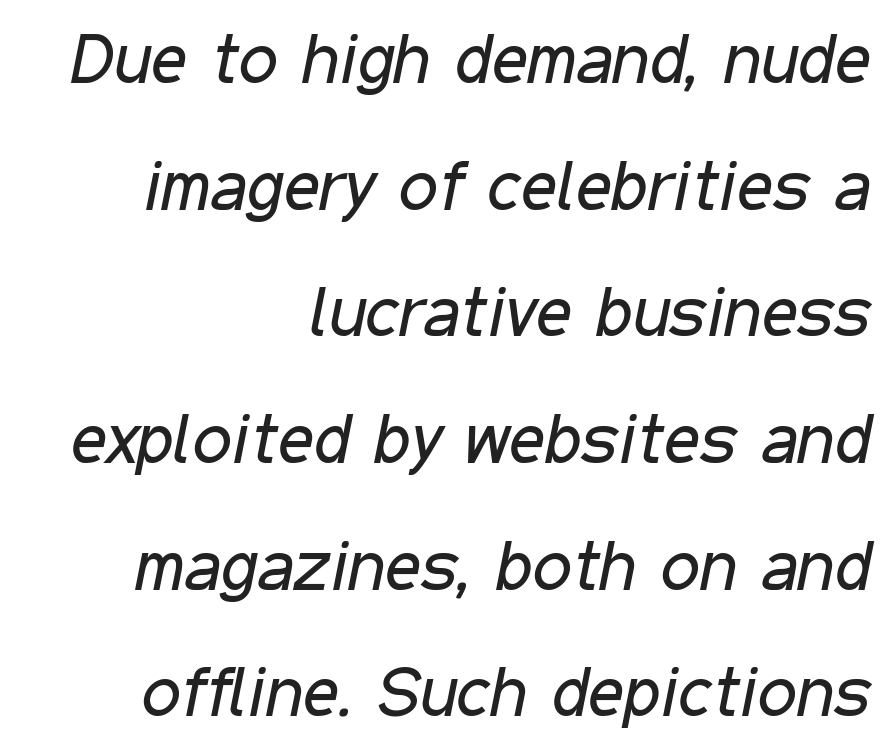
{"italic": "yes", "lean": "right", "slant_degrees": 11, "bold": "no", "weight": "regular", "width": "condensed", "stroke_contrast": "low", "x_height": "medium", "monospaced": "no", "underline": "no", "align": "right", "line_spacing_ratio": 1.81, "letter_spacing": "normal", "letter_spacing_em": 0.0, "glyph_px": 70}
